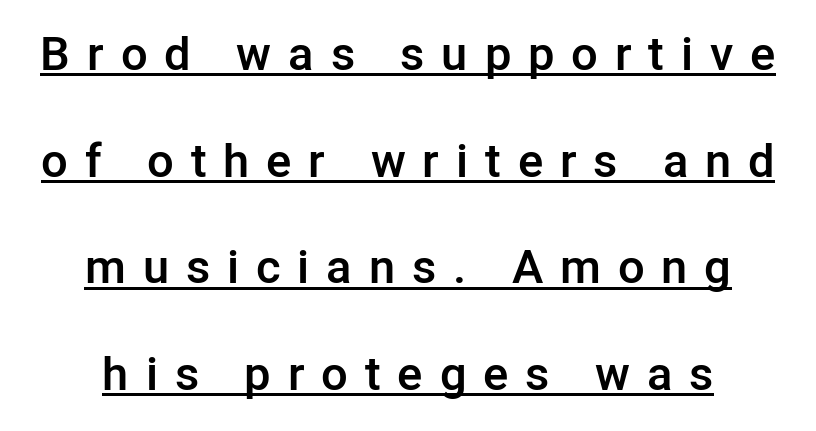
The image shows 47 px semibold sans-serif type, upright; set centered, loose line spacing (2.27x), unusually wide letter spacing (+0.36 em), underlined; low stroke contrast and a medium x-height.
